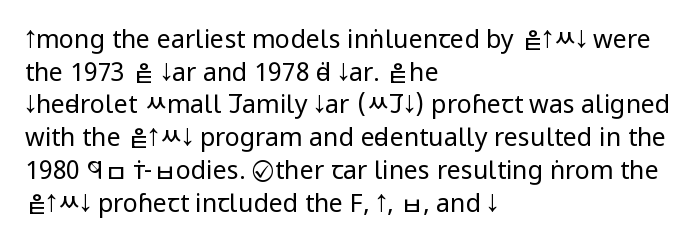
What's the leading like? Ordinary, nothing unusual. The passage shown has conventional tracking throughout. The typography opts for an upright posture over an oblique one. The passage is arranged the way most books set body copy — flush left.
